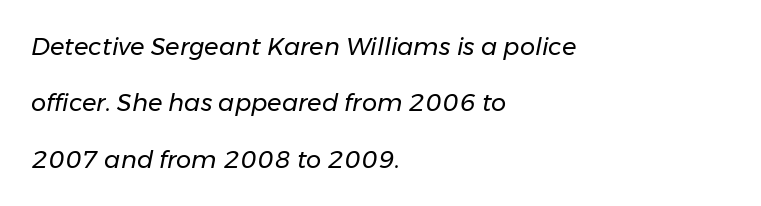
Q: Is the text bold? A: No.
Q: Is the text italic (slanted)? A: Yes, it leans right by about 11 degrees.
Q: Is the text underlined? A: No.
Q: How is the paragraph aligned? A: Left-aligned.
Q: Is the spacing between letters normal or unusually wide? A: Normal.
Q: Is the spacing between lines tight, normal or loose? A: Loose.
